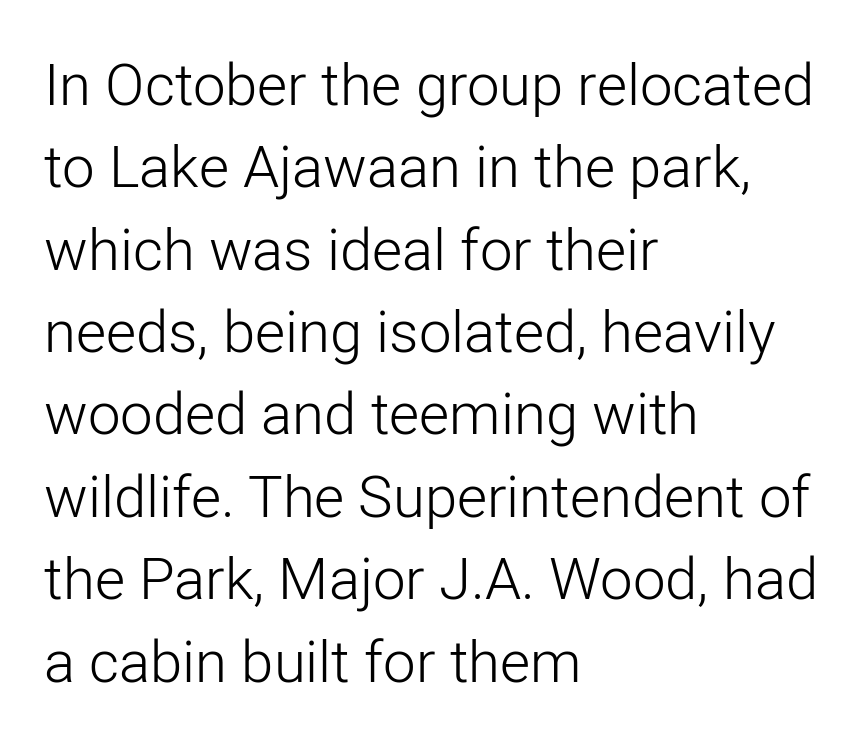
The image shows 58 px light sans-serif type, upright; set left-aligned, normal line spacing (1.42x), normal letter spacing, not underlined; low stroke contrast and a medium x-height.
